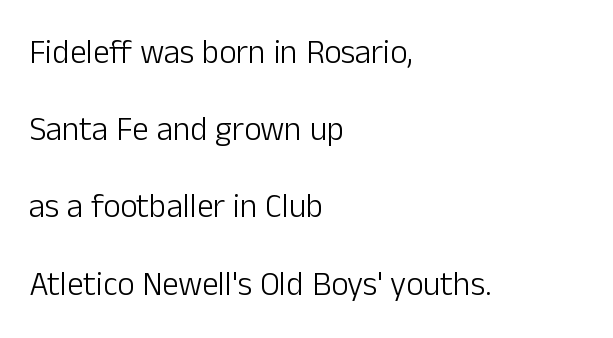
The image shows 33 px light sans-serif type, upright; set left-aligned, loose line spacing (2.34x), normal letter spacing, not underlined; low stroke contrast and a medium x-height.
